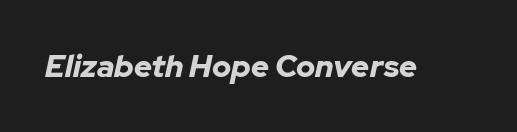
{"italic": "yes", "lean": "right", "slant_degrees": 12, "bold": "yes", "weight": "bold", "width": "normal", "stroke_contrast": "low", "x_height": "medium", "monospaced": "no", "underline": "no", "letter_spacing": "normal", "letter_spacing_em": 0.0, "glyph_px": 31}
